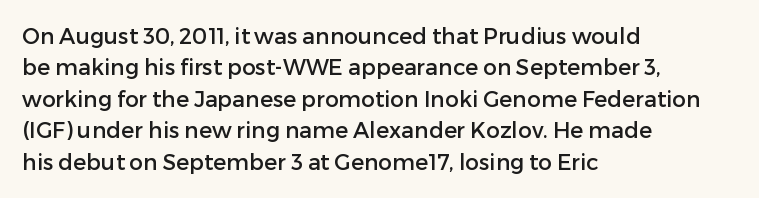
Quick note: underline off. Interline gaps are of average width in this sample. Notice how the stems are strictly vertical — no italics here. How are the letters spaced? Ordinarily, with no added tracking. The lines are quadded left.
